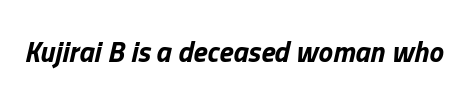
{"italic": "yes", "lean": "right", "slant_degrees": 13, "bold": "yes", "weight": "bold", "width": "normal", "stroke_contrast": "low", "x_height": "medium", "monospaced": "no", "underline": "no", "letter_spacing": "normal", "letter_spacing_em": 0.0, "glyph_px": 29}
